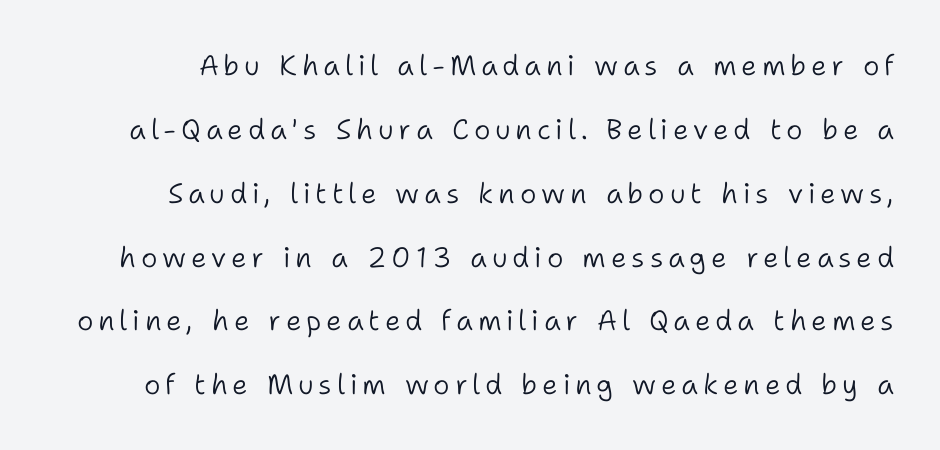
The image shows 28 px light sans-serif type, upright; set loose line spacing (2.28x), not underlined; low stroke contrast and a medium x-height.
